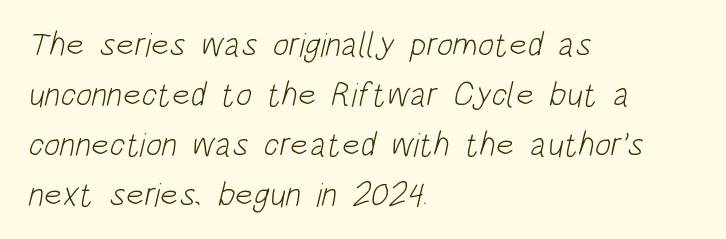
Q: Is the text bold? A: No.
Q: Is the typeface a serif or a sans-serif typeface? A: Sans-serif.
Q: Is the text underlined? A: No.
Q: How is the paragraph aligned? A: Left-aligned.
Q: Is the spacing between letters normal or unusually wide? A: Normal.
Q: Is the spacing between lines tight, normal or loose? A: Normal.
Q: Width (condensed, normal, or wide)? A: Condensed.
Q: Stroke contrast? A: Low.
Q: x-height? A: Large.
Q: Monospaced? A: No.
